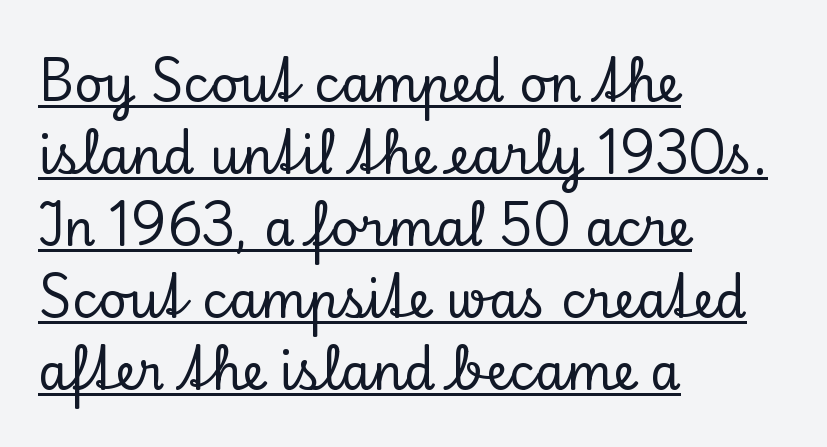
The image shows 49 px text type, upright; set left-aligned, normal line spacing (1.47x), normal letter spacing, underlined; low stroke contrast and a small x-height.
